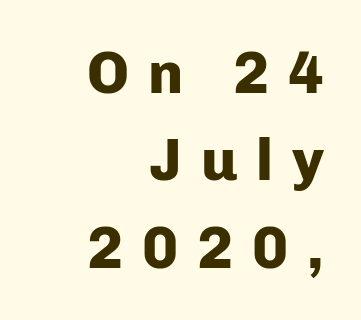
{"serif": "no", "italic": "no", "bold": "yes", "weight": "heavy", "width": "normal", "stroke_contrast": "low", "x_height": "medium", "monospaced": "no", "underline": "no", "align": "right", "line_spacing": "normal", "line_spacing_ratio": 1.48, "letter_spacing": "wide", "letter_spacing_em": 0.32, "glyph_px": 59}
